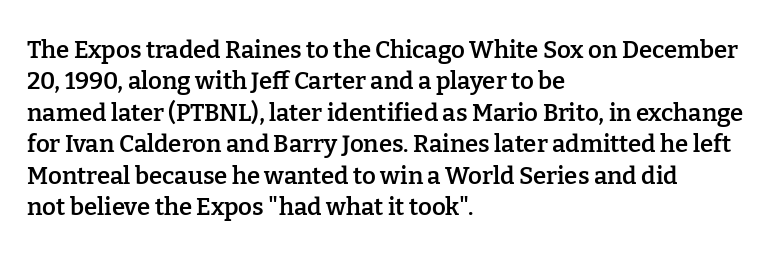
Q: Is the text bold? A: Semi-bold.
Q: Is the text italic (slanted)? A: No, it is upright.
Q: Is the text underlined? A: No.
Q: How is the paragraph aligned? A: Left-aligned.
Q: Is the spacing between letters normal or unusually wide? A: Normal.
Q: Is the spacing between lines tight, normal or loose? A: Normal.
